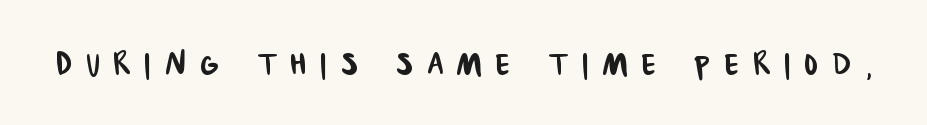
Q: Is the typeface a serif or a sans-serif typeface? A: Sans-serif.
Q: Is the text underlined? A: No.
Q: Is the spacing between letters normal or unusually wide? A: Unusually wide.
Q: Width (condensed, normal, or wide)? A: Condensed.
Q: Stroke contrast? A: Low.
Q: x-height? A: Large.
Q: Monospaced? A: No.
